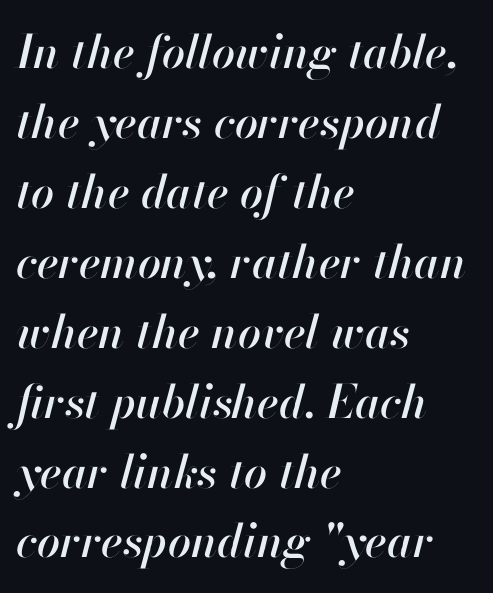
The image shows 46 px text type, italic (leaning right); set left-aligned, normal line spacing (1.52x), normal letter spacing, not underlined; high stroke contrast and a small x-height.
